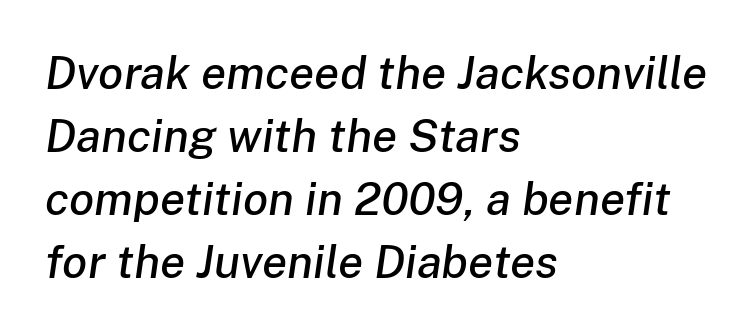
{"italic": "yes", "lean": "right", "slant_degrees": 8, "width": "normal", "stroke_contrast": "low", "x_height": "medium", "monospaced": "no", "underline": "no", "align": "left", "line_spacing": "normal", "line_spacing_ratio": 1.37, "letter_spacing": "normal", "letter_spacing_em": 0.0, "glyph_px": 46}
